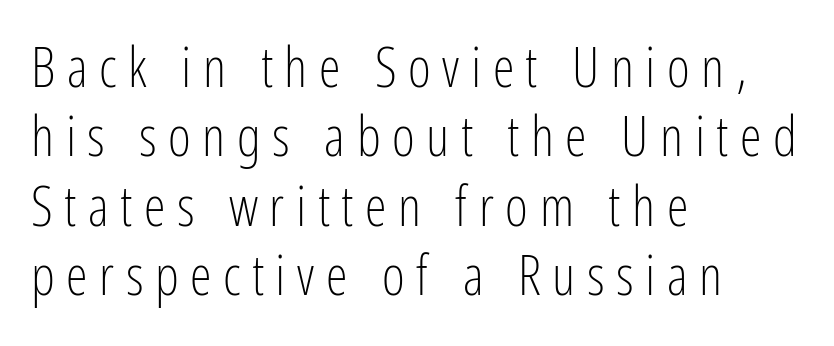
Q: Is the text bold? A: No.
Q: Is the text italic (slanted)? A: No, it is upright.
Q: Is the typeface a serif or a sans-serif typeface? A: Sans-serif.
Q: Is the text underlined? A: No.
Q: How is the paragraph aligned? A: Left-aligned.
Q: Is the spacing between letters normal or unusually wide? A: Unusually wide.
Q: Is the spacing between lines tight, normal or loose? A: Normal.
Q: Width (condensed, normal, or wide)? A: Condensed.
Q: Stroke contrast? A: Low.
Q: x-height? A: Medium.
Q: Monospaced? A: No.
